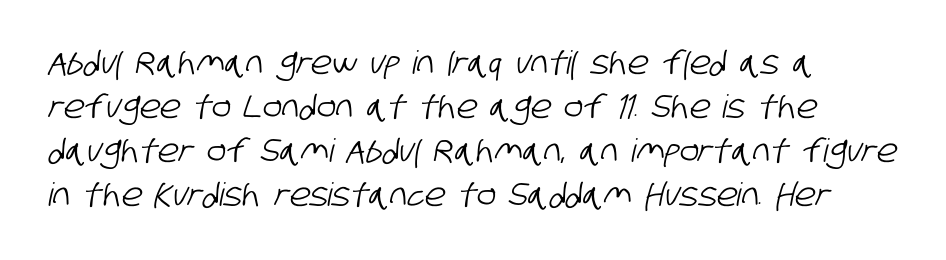
{"serif": "no", "width": "condensed", "stroke_contrast": "low", "x_height": "large", "monospaced": "no", "underline": "no", "align": "left", "line_spacing": "normal", "line_spacing_ratio": 1.38, "letter_spacing": "normal", "letter_spacing_em": 0.0, "glyph_px": 32}
